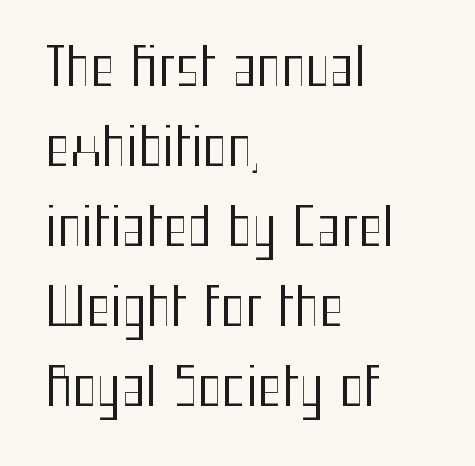
{"serif": "no", "italic": "no", "bold": "no", "weight": "regular", "width": "condensed", "stroke_contrast": "medium", "x_height": "medium", "monospaced": "no", "underline": "no", "align": "left", "line_spacing": "normal", "line_spacing_ratio": 1.54, "letter_spacing": "normal", "letter_spacing_em": 0.0, "glyph_px": 52}
